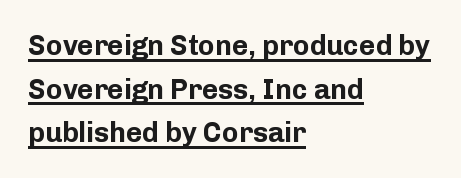
The image shows 28 px bold sans-serif type, upright; set left-aligned, normal line spacing (1.56x), normal letter spacing, underlined; low stroke contrast and a medium x-height.
